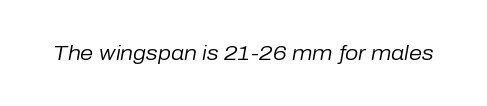
Q: Is the text bold? A: No.
Q: Is the text italic (slanted)? A: Yes, it leans right by about 10 degrees.
Q: Is the text underlined? A: No.
Q: Is the spacing between letters normal or unusually wide? A: Normal.
